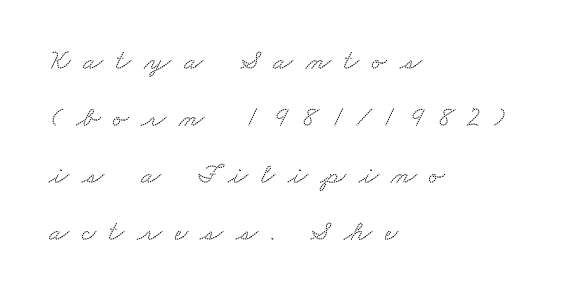
The image shows 29 px wide serif type; set left-aligned, loose line spacing (1.97x), unusually wide letter spacing (+0.44 em), not underlined; low stroke contrast and a small x-height.
